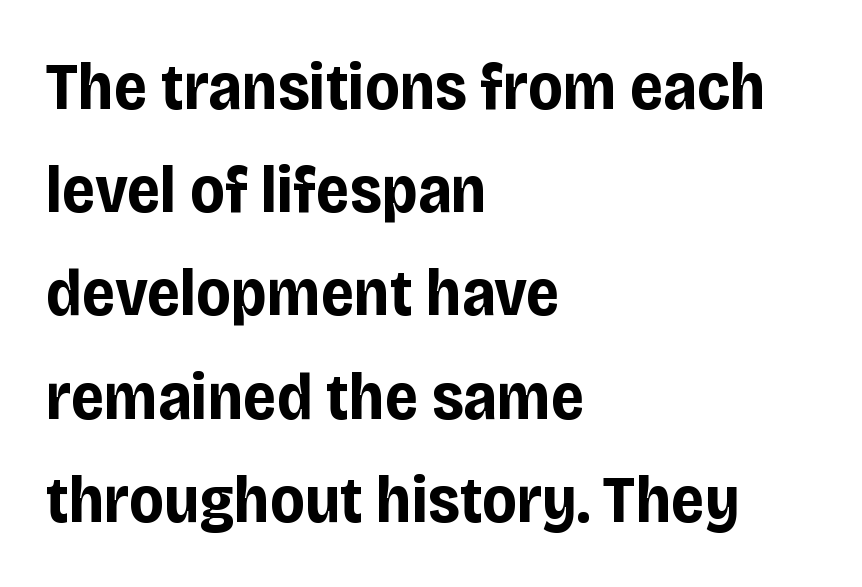
Tracking here is standard; glyphs follow each other at the usual distance. Quick note: not italic, upright. Regarding leading, the lines here are spaced in the standard way. How heavy is the stroke? Heavy — this is a bold.
